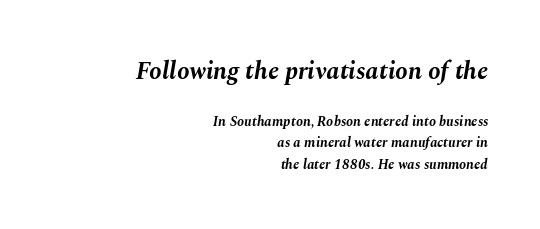
Is the type bold? Yes — the strokes are clearly thick and heavy. Every row of glyphs terminates at an identical x-position on the right. Characters are canted at an angle relative to the baseline's perpendicular. Regarding leading, the lines here are spaced in the standard way.
